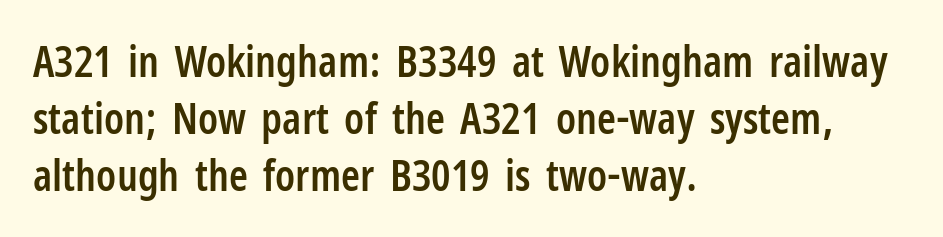
Q: Is the text bold? A: Semi-bold.
Q: Is the text italic (slanted)? A: No, it is upright.
Q: Is the typeface a serif or a sans-serif typeface? A: Sans-serif.
Q: Is the text underlined? A: No.
Q: How is the paragraph aligned? A: Left-aligned.
Q: Is the spacing between letters normal or unusually wide? A: Normal.
Q: Is the spacing between lines tight, normal or loose? A: Normal.
Q: Width (condensed, normal, or wide)? A: Condensed.
Q: Stroke contrast? A: Low.
Q: x-height? A: Medium.
Q: Monospaced? A: No.
